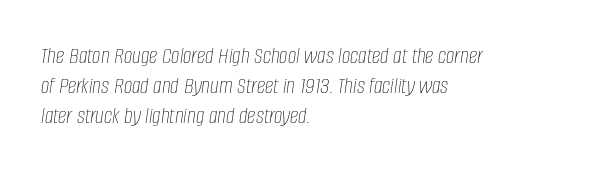
The image shows 24 px text type, italic (leaning right); set left-aligned, normal line spacing (1.25x), normal letter spacing, not underlined.
